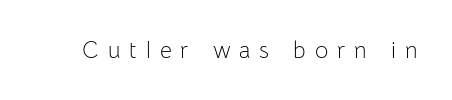
The image shows 23 px text type, upright; set unusually wide letter spacing (+0.39 em), not underlined.
